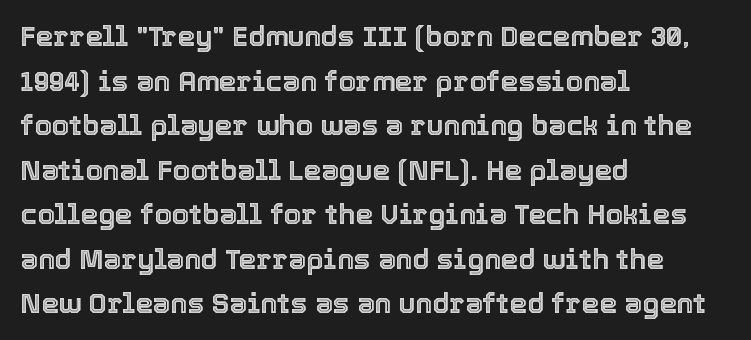
Q: Is the text italic (slanted)? A: No, it is upright.
Q: Is the text underlined? A: No.
Q: How is the paragraph aligned? A: Left-aligned.
Q: Is the spacing between letters normal or unusually wide? A: Normal.
Q: Is the spacing between lines tight, normal or loose? A: Normal.
Q: Width (condensed, normal, or wide)? A: Normal.
Q: x-height? A: Medium.
Q: Monospaced? A: No.
